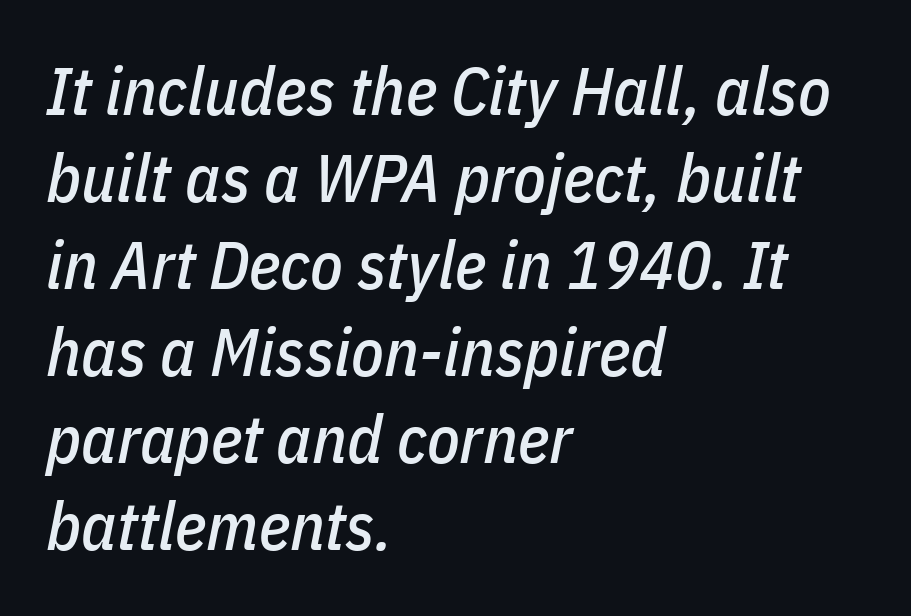
The face used here is proportionally spaced, like ordinary book or web type. The lettering tilts uniformly, giving the passage an italic look. The rendering uses a moderate line-height, typical for paragraphs. These lines keep a tight, regular rhythm from letter to letter.
